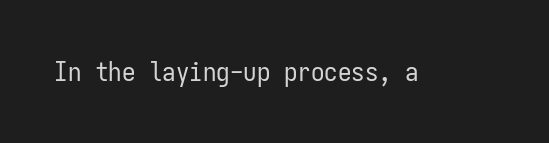
Q: Is the text bold? A: No.
Q: Is the text italic (slanted)? A: No, it is upright.
Q: Is the text underlined? A: No.
Q: Is the spacing between letters normal or unusually wide? A: Normal.
